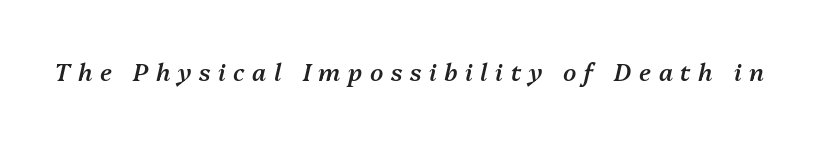
The image shows 24 px text type, italic (leaning right); set unusually wide letter spacing (+0.32 em), not underlined.
